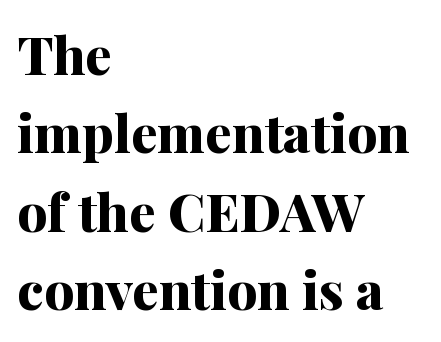
Q: Is the text bold? A: Yes.
Q: Is the text italic (slanted)? A: No, it is upright.
Q: Is the typeface a serif or a sans-serif typeface? A: Serif.
Q: Is the text underlined? A: No.
Q: How is the paragraph aligned? A: Left-aligned.
Q: Is the spacing between letters normal or unusually wide? A: Normal.
Q: Is the spacing between lines tight, normal or loose? A: Normal.
Q: Width (condensed, normal, or wide)? A: Normal.
Q: Stroke contrast? A: Medium.
Q: x-height? A: Medium.
Q: Monospaced? A: No.
